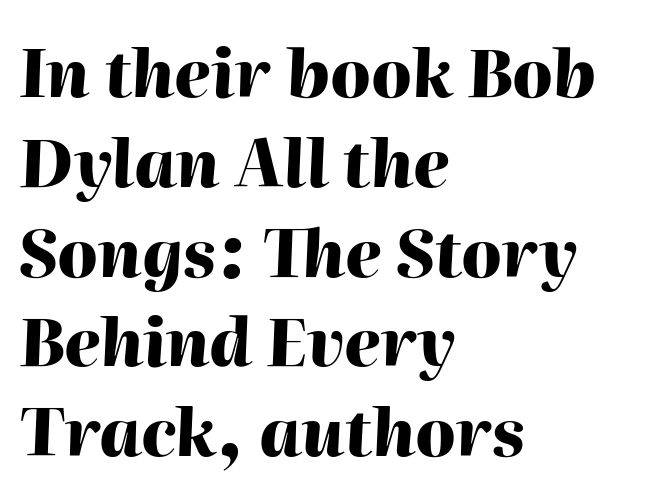
Q: Is the text bold? A: Yes.
Q: Is the text italic (slanted)? A: Yes, it leans right by about 2 degrees.
Q: Is the text underlined? A: No.
Q: How is the paragraph aligned? A: Left-aligned.
Q: Is the spacing between letters normal or unusually wide? A: Normal.
Q: Is the spacing between lines tight, normal or loose? A: Normal.
Q: Width (condensed, normal, or wide)? A: Normal.
Q: Stroke contrast? A: High.
Q: x-height? A: Medium.
Q: Monospaced? A: No.
